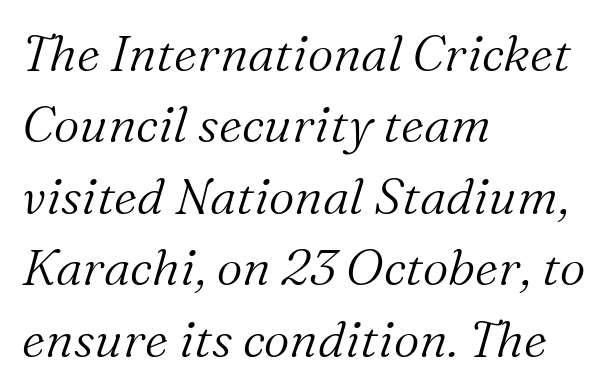
The image shows 50 px light serif type, italic (leaning right); set left-aligned, normal line spacing (1.43x), normal letter spacing, not underlined; medium stroke contrast and a medium x-height.
